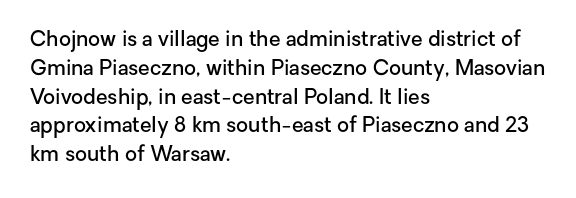
Q: Is the text bold? A: Semi-bold.
Q: Is the text italic (slanted)? A: No, it is upright.
Q: Is the text underlined? A: No.
Q: How is the paragraph aligned? A: Left-aligned.
Q: Is the spacing between letters normal or unusually wide? A: Normal.
Q: Is the spacing between lines tight, normal or loose? A: Normal.
